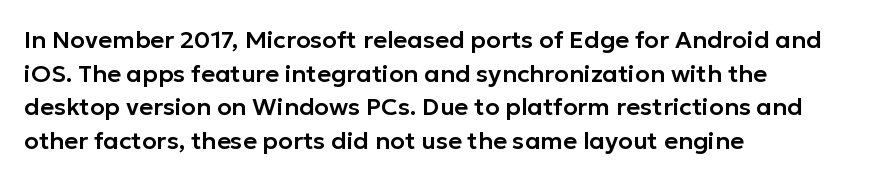
{"italic": "no", "underline": "no", "align": "left", "line_spacing": "normal", "line_spacing_ratio": 1.4, "letter_spacing": "normal", "letter_spacing_em": 0.0, "glyph_px": 24}
